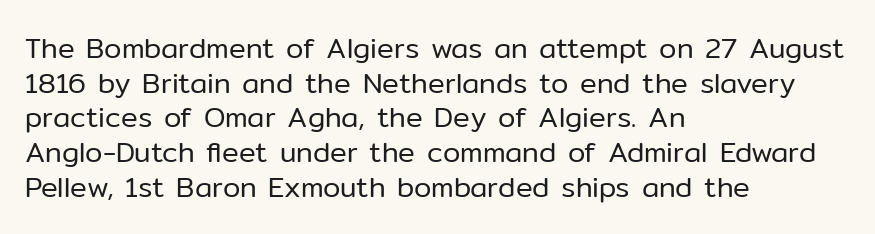
Q: Is the text bold? A: No.
Q: Is the text italic (slanted)? A: No, it is upright.
Q: Is the typeface a serif or a sans-serif typeface? A: Sans-serif.
Q: Is the text underlined? A: No.
Q: How is the paragraph aligned? A: Left-aligned.
Q: Is the spacing between letters normal or unusually wide? A: Normal.
Q: Width (condensed, normal, or wide)? A: Normal.
Q: Stroke contrast? A: Low.
Q: x-height? A: Medium.
Q: Monospaced? A: No.
